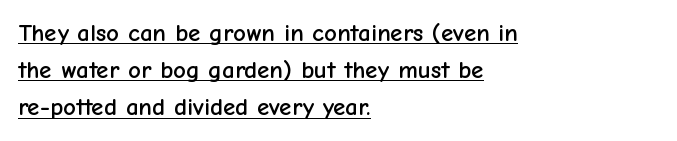
The image shows 25 px text type, upright; set left-aligned, normal line spacing (1.49x), normal letter spacing, underlined.
